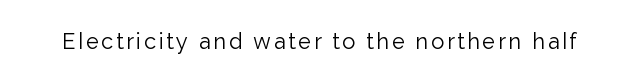
The specimen reads as upright at a glance. The face looks like a standard text weight, possibly lighter. Nobody drew a line under any word here.
